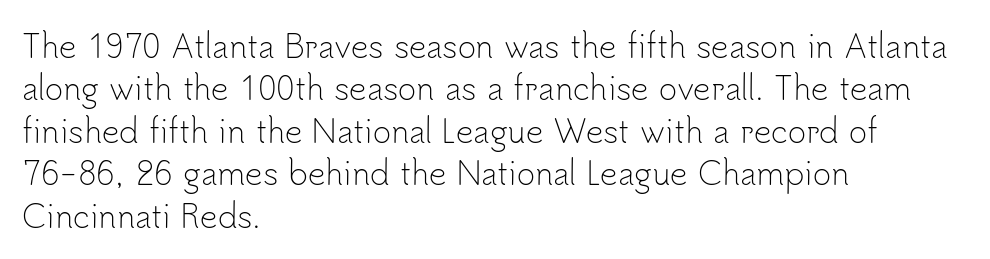
{"serif": "no", "italic": "no", "bold": "no", "weight": "light", "width": "normal", "stroke_contrast": "low", "x_height": "small", "monospaced": "no", "underline": "no", "align": "left", "line_spacing": "normal", "line_spacing_ratio": 1.37, "letter_spacing": "normal", "letter_spacing_em": 0.0, "glyph_px": 31}
